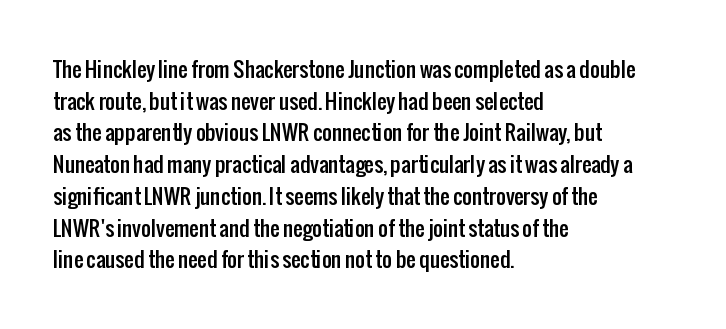
{"italic": "no", "underline": "no", "align": "left", "line_spacing": "normal", "line_spacing_ratio": 1.51, "letter_spacing": "normal", "letter_spacing_em": 0.0, "glyph_px": 21}
